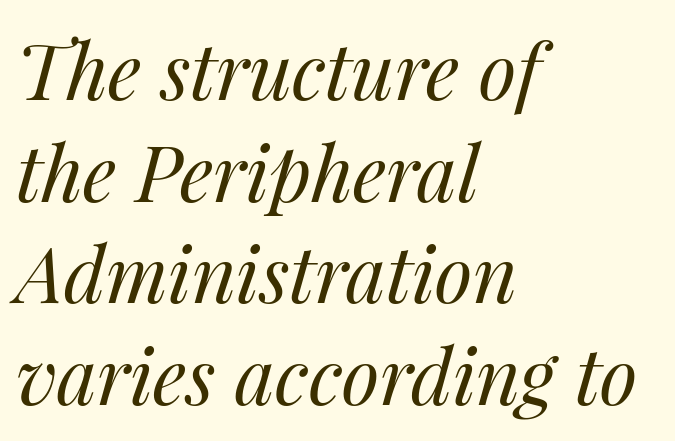
The image shows 77 px regular-weight type, italic (leaning right); set left-aligned, normal line spacing (1.32x), normal letter spacing, not underlined; medium stroke contrast and a medium x-height.
